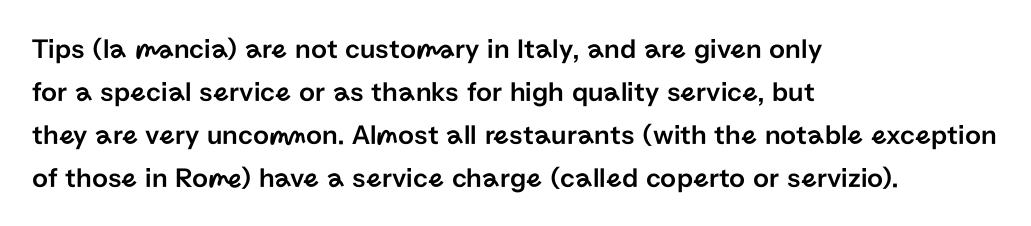
{"serif": "no", "italic": "no", "width": "normal", "stroke_contrast": "low", "x_height": "medium", "monospaced": "no", "underline": "no", "align": "left", "line_spacing": "normal", "line_spacing_ratio": 1.53, "letter_spacing": "normal", "letter_spacing_em": 0.0, "glyph_px": 28}
